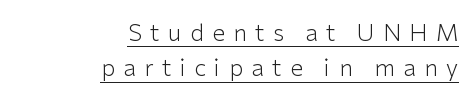
The image shows 23 px text type, upright; set right-aligned, normal line spacing (1.54x), unusually wide letter spacing (+0.37 em), underlined.
